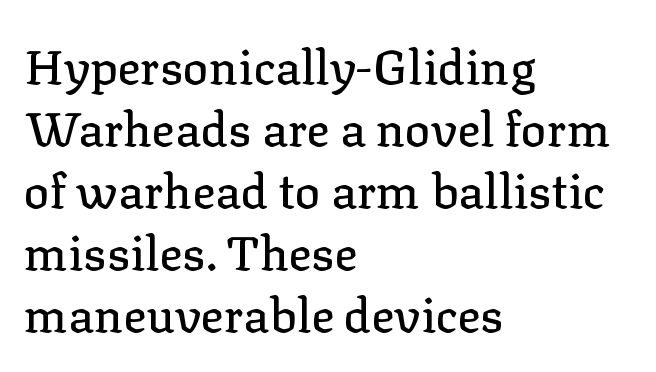
Q: Is the text italic (slanted)? A: No, it is upright.
Q: Is the typeface a serif or a sans-serif typeface? A: Serif.
Q: Is the text underlined? A: No.
Q: How is the paragraph aligned? A: Left-aligned.
Q: Is the spacing between letters normal or unusually wide? A: Normal.
Q: Is the spacing between lines tight, normal or loose? A: Normal.
Q: Width (condensed, normal, or wide)? A: Normal.
Q: Stroke contrast? A: Low.
Q: x-height? A: Medium.
Q: Monospaced? A: No.
